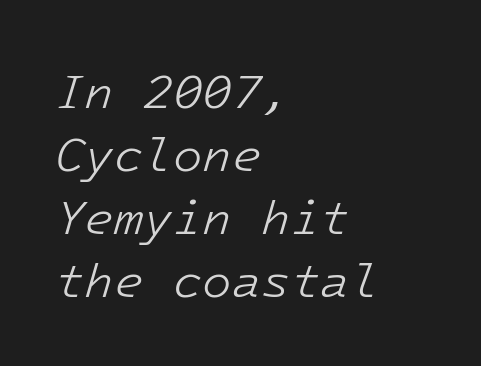
The image shows 48 px light type, italic (leaning right); set left-aligned, normal line spacing (1.31x), normal letter spacing, not underlined; low stroke contrast and a medium x-height.
